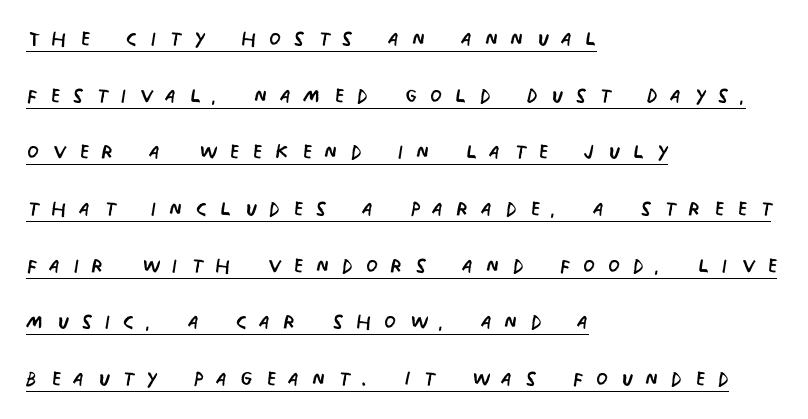
{"bold": "no", "underline": "yes", "align": "left", "line_spacing": "loose", "line_spacing_ratio": 2.1, "letter_spacing": "wide", "letter_spacing_em": 0.47, "glyph_px": 27}
